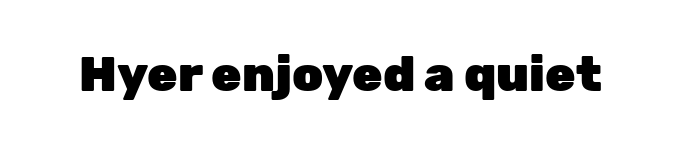
The image shows 49 px heavy sans-serif type, upright; set normal letter spacing, not underlined; low stroke contrast and a medium x-height.
